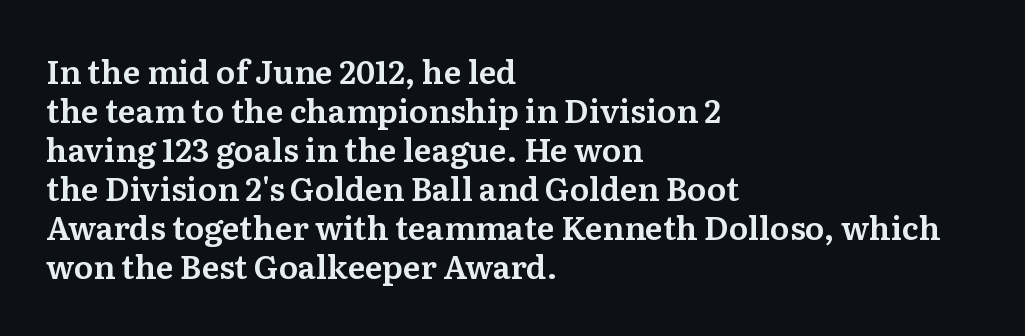
{"serif": "yes", "italic": "no", "width": "normal", "stroke_contrast": "medium", "x_height": "medium", "monospaced": "no", "underline": "no", "align": "left", "line_spacing_ratio": 1.22, "letter_spacing": "normal", "letter_spacing_em": 0.0, "glyph_px": 32}
